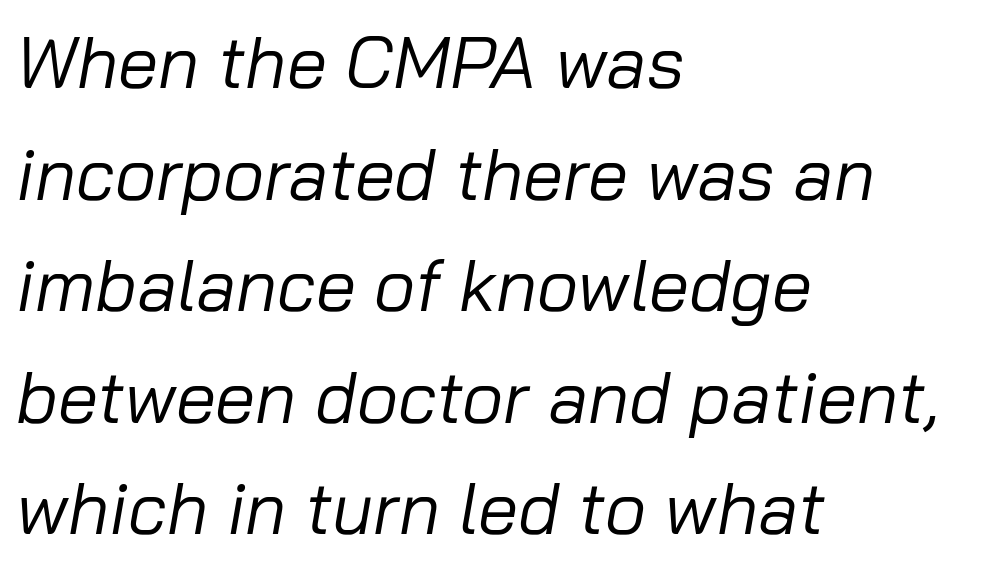
Does the copy run flush right? No — it runs flush left. Line spacing here is normal. The letters advance in unequal steps, a hallmark of proportional type. Would a proofreader flag this as italicized? Yes.
